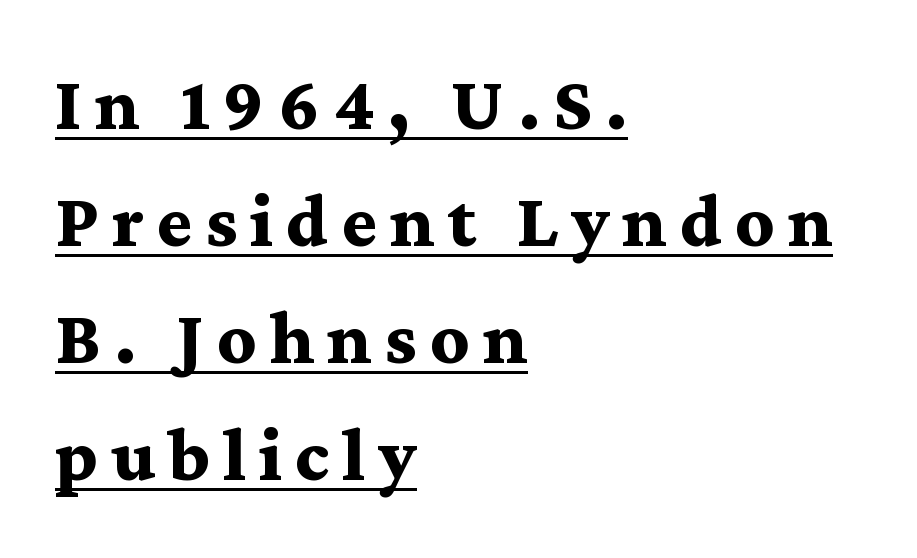
The image shows 76 px bold, wide serif type, upright; set left-aligned, normal line spacing (1.54x), underlined; medium stroke contrast and a medium x-height.
